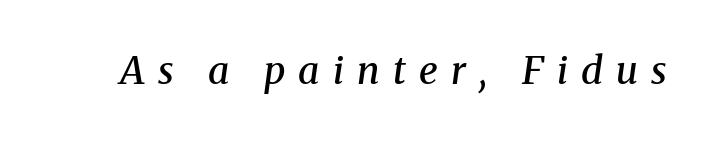
The image shows 38 px semibold serif type, italic (leaning right); set unusually wide letter spacing (+0.35 em), not underlined; medium stroke contrast and a medium x-height.
